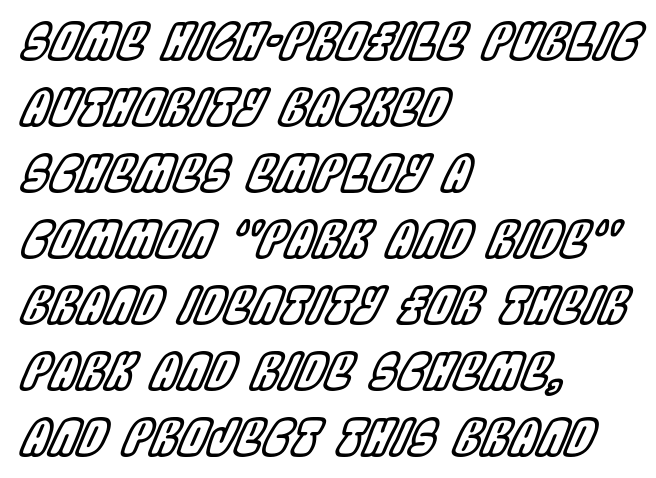
You could not count columns in this text — the font is proportionally spaced. Look at the tracking — it's just the regular setting, nothing added. Horizontal bands of white between lines are of average thickness. The space directly below the letters is spotless. The typesetter chose a ragged-right arrangement here.
